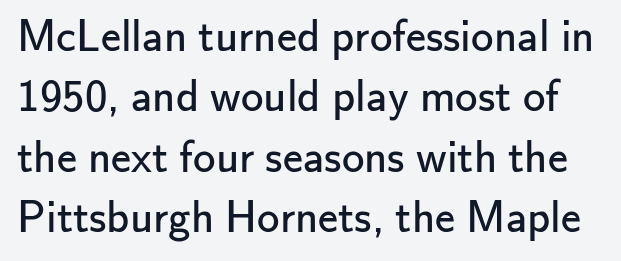
Is this a fixed-width face? No — the glyphs have proportional, varying widths. In terms of letterform style, serifs are entirely absent. Heaviness? Minimal to ordinary, like unemphasized prose. This is roman type, the default non-slanted kind. Between one letter and the next there's only the usual sliver of space. How would I describe the line gaps? Plain and ordinary.
